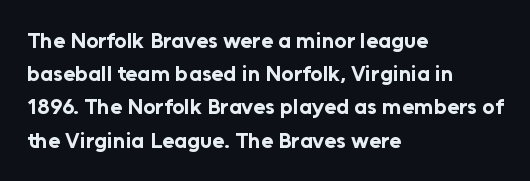
Leading matches the norm, producing a regular column. The area under the type is left untouched. Does extra space separate the letters? No, they use regular spacing. These lines were composed using upright roman letters.
